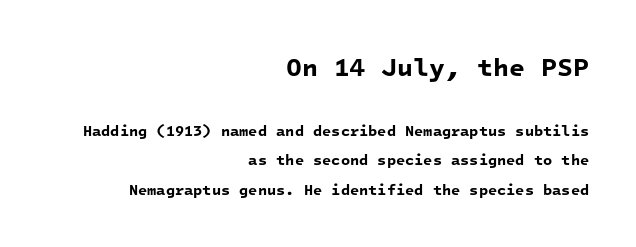
Q: Is the text bold? A: Yes.
Q: Is the text underlined? A: No.
Q: How is the paragraph aligned? A: Right-aligned.
Q: Is the spacing between letters normal or unusually wide? A: Normal.
Q: Is the spacing between lines tight, normal or loose? A: Loose.
Q: Which block of text is set in a larger size, the first (top) or the second (bottom)? A: The first (top) one.
